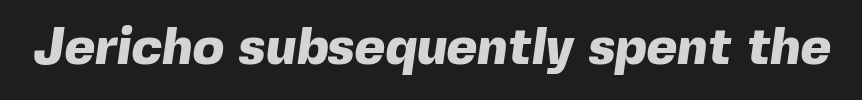
Q: Is the text bold? A: Yes.
Q: Is the typeface a serif or a sans-serif typeface? A: Sans-serif.
Q: Is the text underlined? A: No.
Q: Is the spacing between letters normal or unusually wide? A: Normal.
Q: Width (condensed, normal, or wide)? A: Normal.
Q: x-height? A: Medium.
Q: Monospaced? A: No.
